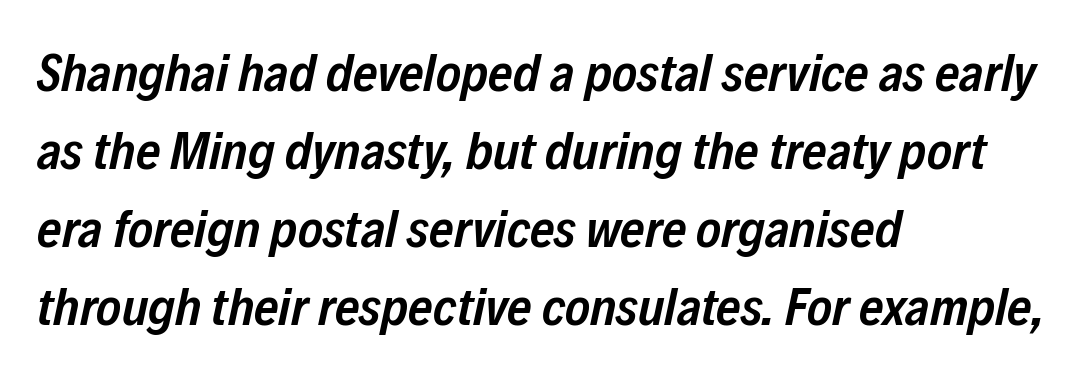
The image shows 53 px semibold, condensed type, italic (leaning right); set left-aligned, normal line spacing (1.47x), normal letter spacing, not underlined; low stroke contrast and a medium x-height.
